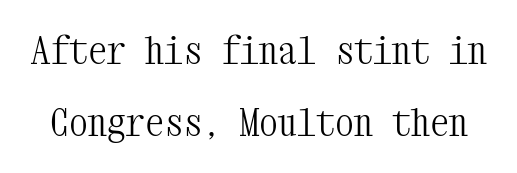
Q: Is the text bold? A: No.
Q: Is the text italic (slanted)? A: No, it is upright.
Q: Is the typeface a serif or a sans-serif typeface? A: Serif.
Q: Is the text underlined? A: No.
Q: Is the spacing between letters normal or unusually wide? A: Normal.
Q: Is the spacing between lines tight, normal or loose? A: Loose.
Q: Width (condensed, normal, or wide)? A: Condensed.
Q: Stroke contrast? A: Medium.
Q: x-height? A: Medium.
Q: Monospaced? A: Yes.
